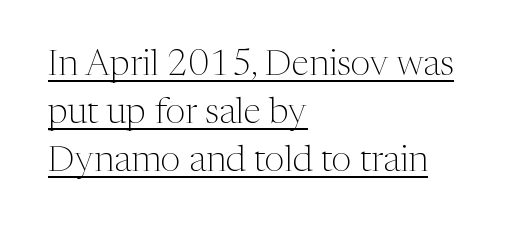
The image shows 36 px light serif type, upright; set left-aligned, normal line spacing (1.34x), normal letter spacing, underlined; medium stroke contrast and a medium x-height.
